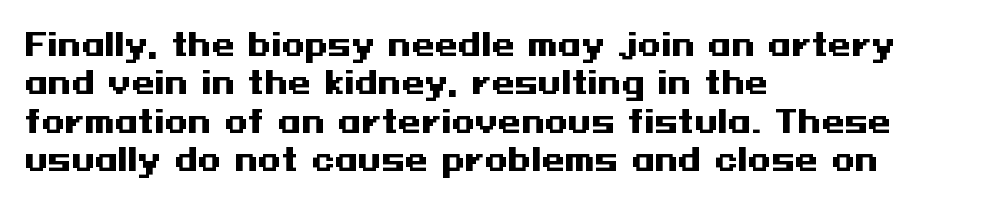
The rendering shows plain stroke endings on the letterforms — a sans-serif design. Bold? Absolutely — the strokes are thick and heavy. Nope, not italic — everything's standing straight. Honestly, there is no underline to notice here at all. How would I describe the line gaps? Plain and ordinary.
